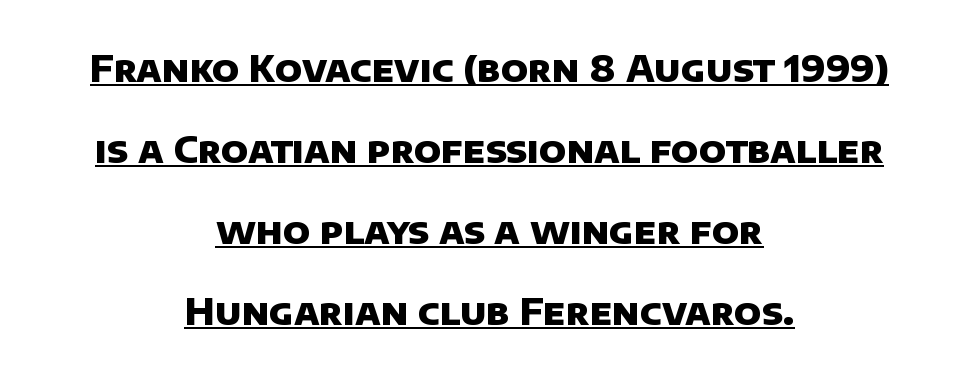
The image shows 36 px heavy sans-serif type; set centered, loose line spacing (2.25x), normal letter spacing, underlined; low stroke contrast and a large x-height.
